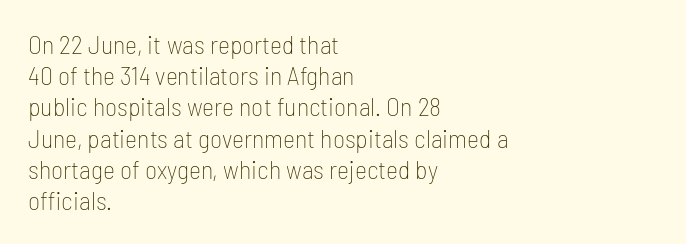
One-word summary of the alignment: left. In terms of letterspacing, this is plain default setting. The words here are not underlined. The characters are drawn with everyday or finer stroke widths. The letters stand straight up with perfectly vertical stems.
